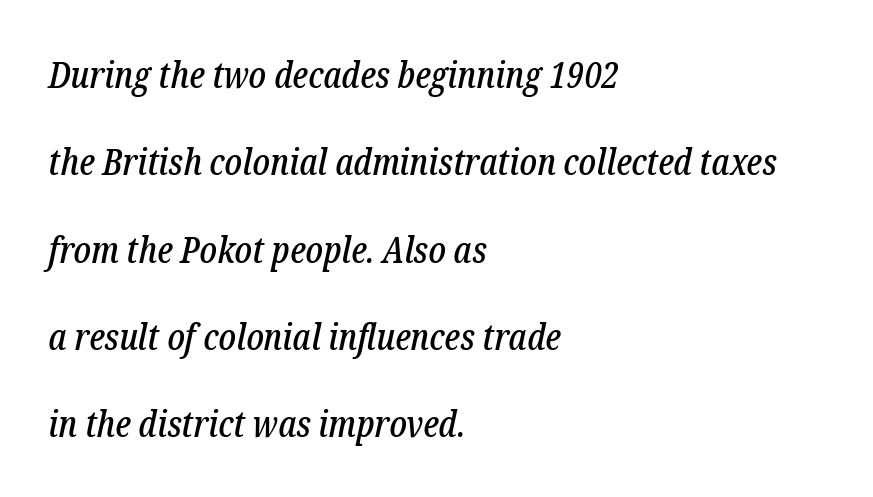
The designer went with a serif here, giving each stem small feet. The specimen reads as italic at a glance. Spacing between characters is what you'd get straight out of the box. Quick note: underline off. A typesetter would call this leading open, well beyond the default.
